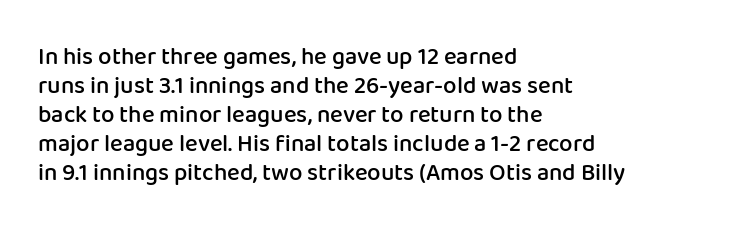
The image shows 24 px text type, upright; set left-aligned, line spacing 1.21x, normal letter spacing, not underlined.
